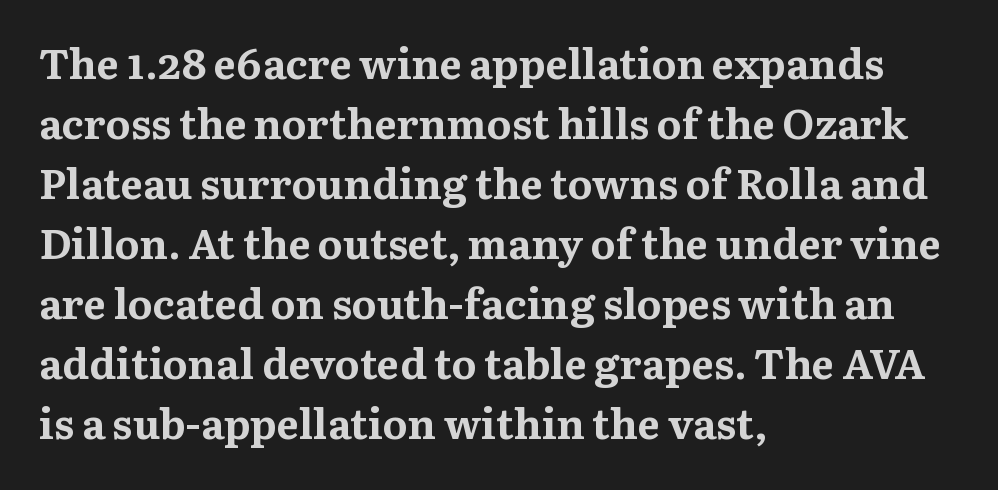
Reading down the block, your eye returns to a fixed left position each line. Plain, unruled lines of type. Regarding serifs, this sample has them. Varying glyph widths throughout — classic text-font behaviour. In terms of letterspacing, this is plain default setting. Interline gaps are of average width in this sample.
